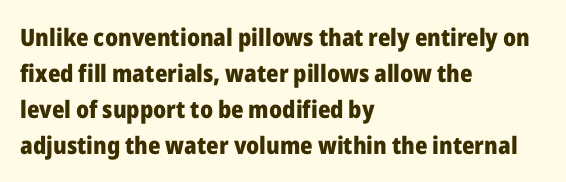
{"italic": "no", "bold": "yes", "underline": "no", "align": "left", "line_spacing": "normal", "line_spacing_ratio": 1.5, "letter_spacing": "normal", "letter_spacing_em": 0.0, "glyph_px": 24}
